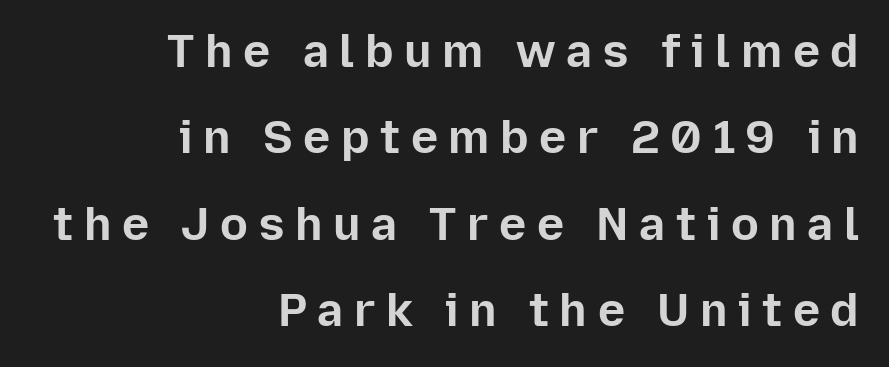
Q: Is the text bold? A: Yes.
Q: Is the text italic (slanted)? A: No, it is upright.
Q: Is the typeface a serif or a sans-serif typeface? A: Sans-serif.
Q: Is the text underlined? A: No.
Q: How is the paragraph aligned? A: Right-aligned.
Q: Is the spacing between letters normal or unusually wide? A: Unusually wide.
Q: Width (condensed, normal, or wide)? A: Normal.
Q: Stroke contrast? A: Low.
Q: x-height? A: Medium.
Q: Monospaced? A: No.
